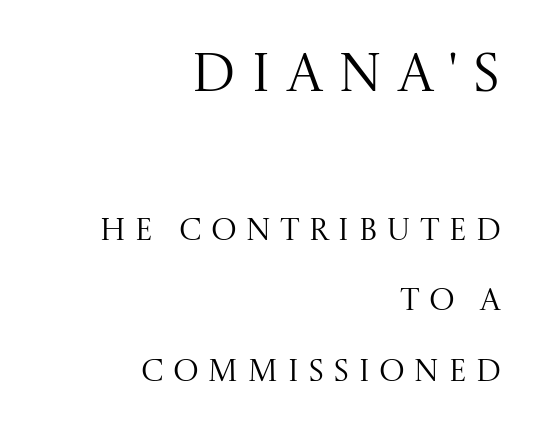
{"serif": "yes", "italic": "no", "bold": "no", "weight": "regular", "width": "normal", "stroke_contrast": "medium", "x_height": "large", "monospaced": "no", "underline": "no", "align": "right", "line_spacing": "loose", "line_spacing_ratio": 2.27, "letter_spacing": "wide", "letter_spacing_em": 0.27, "larger_block": "first", "size_ratio": 1.74, "glyph_px": 54}
